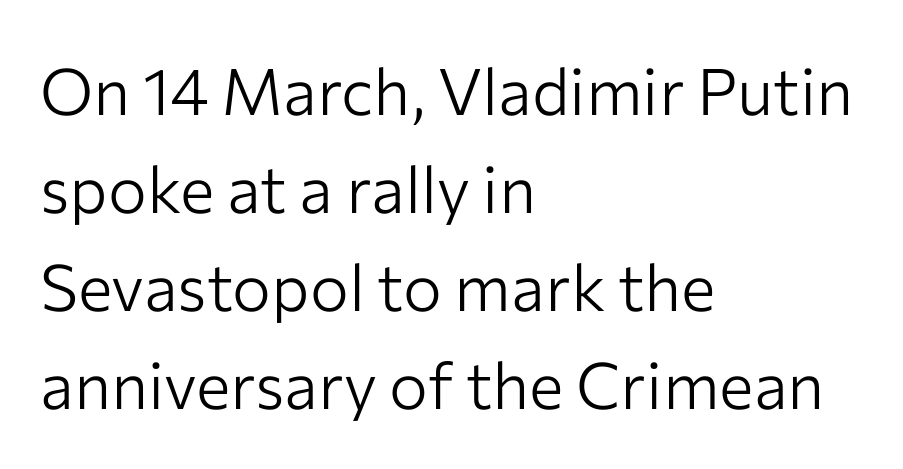
The image shows 65 px light sans-serif type, upright; set left-aligned, normal line spacing (1.51x), normal letter spacing, not underlined; low stroke contrast and a medium x-height.
